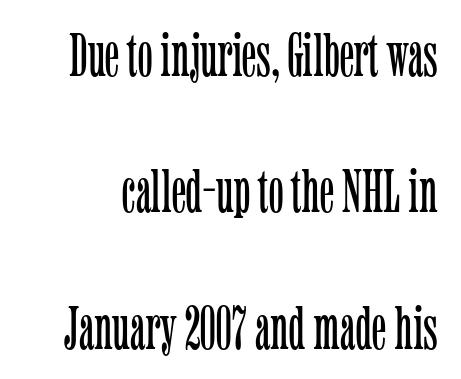
Q: Is the text bold? A: No.
Q: Is the text italic (slanted)? A: No, it is upright.
Q: Is the typeface a serif or a sans-serif typeface? A: Serif.
Q: Is the text underlined? A: No.
Q: Is the spacing between letters normal or unusually wide? A: Normal.
Q: Is the spacing between lines tight, normal or loose? A: Loose.
Q: Width (condensed, normal, or wide)? A: Condensed.
Q: Stroke contrast? A: Low.
Q: x-height? A: Medium.
Q: Monospaced? A: No.
